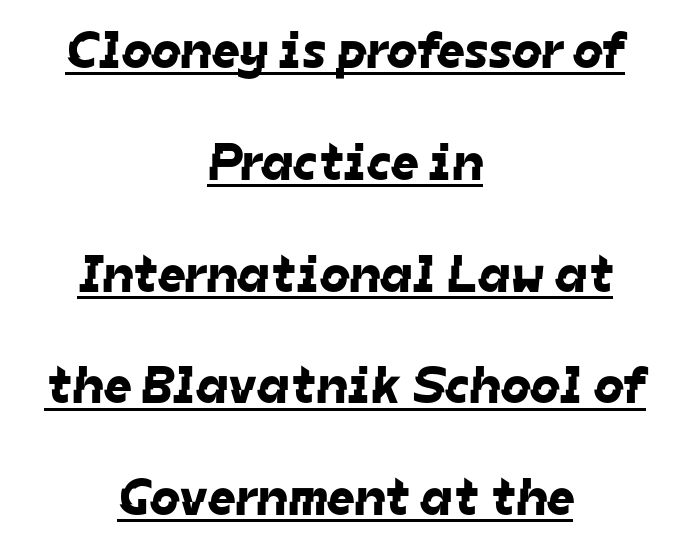
Regarding leading, the lines here are spaced well apart. Character widths vary here, with narrow letters taking less room than wide ones. Does a line run under the words? Yes, clearly. The face used here is a sans, in the tradition of grotesques and geometrics.
